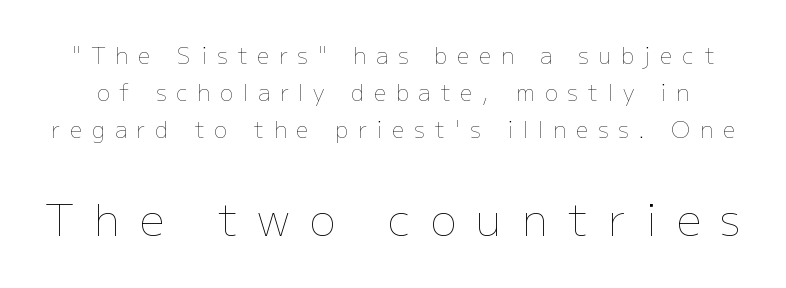
Ordinary non-slanted type is in use. Baseline-to-baseline distance is the conventional proportion of letter height. Counters stay open thanks to moderate or lighter strokes. The zone under the glyphs is completely vacant. Each word looks stretched out because of the extra space between its letters.
